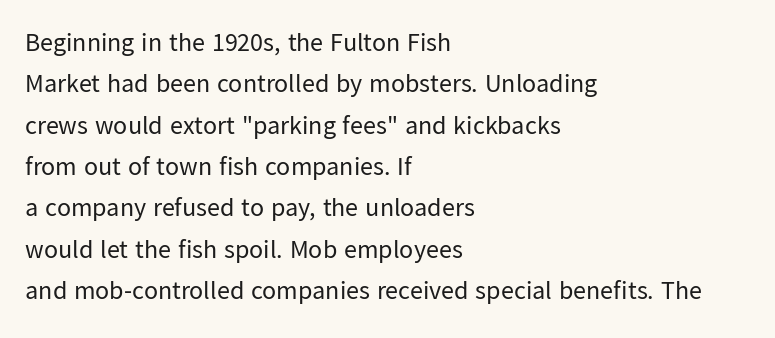
The image shows 26 px text type, upright; set left-aligned, normal line spacing (1.59x), normal letter spacing, not underlined.
